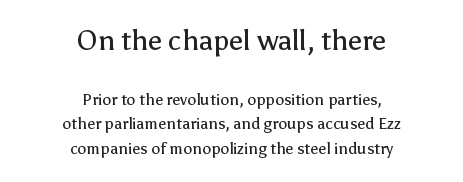
{"serif": "no", "italic": "no", "bold": "no", "weight": "regular", "width": "normal", "stroke_contrast": "low", "x_height": "medium", "monospaced": "no", "underline": "no", "align": "center", "line_spacing": "normal", "line_spacing_ratio": 1.54, "letter_spacing": "normal", "letter_spacing_em": 0.0, "larger_block": "first", "size_ratio": 1.75, "glyph_px": 28}
